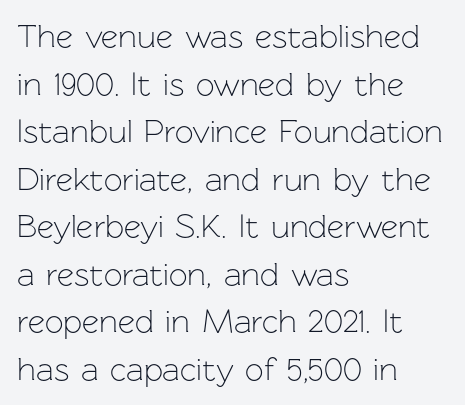
{"serif": "no", "italic": "no", "bold": "no", "weight": "light", "width": "normal", "stroke_contrast": "low", "x_height": "medium", "monospaced": "no", "underline": "no", "align": "left", "line_spacing": "normal", "line_spacing_ratio": 1.44, "letter_spacing": "normal", "letter_spacing_em": 0.0, "glyph_px": 33}
